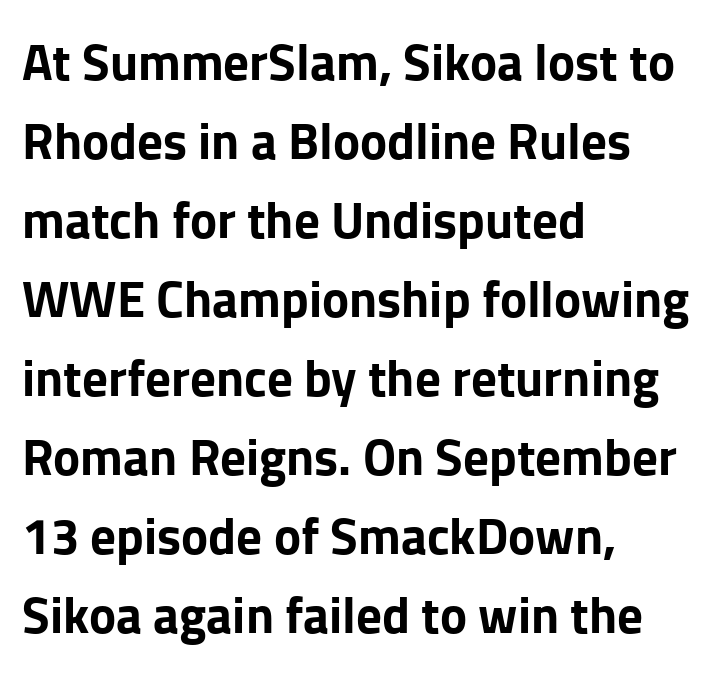
{"serif": "no", "italic": "no", "bold": "yes", "weight": "bold", "width": "normal", "stroke_contrast": "low", "x_height": "medium", "monospaced": "no", "underline": "no", "align": "left", "line_spacing": "normal", "line_spacing_ratio": 1.55, "letter_spacing": "normal", "letter_spacing_em": 0.0, "glyph_px": 51}
